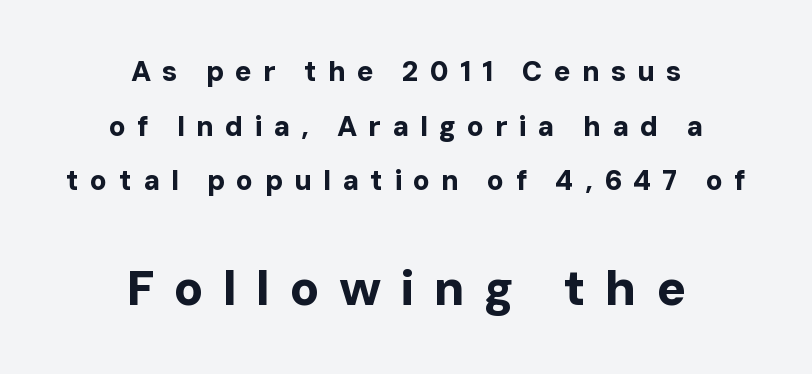
Q: Is the text bold? A: Yes.
Q: Is the text italic (slanted)? A: No, it is upright.
Q: Is the typeface a serif or a sans-serif typeface? A: Sans-serif.
Q: Is the text underlined? A: No.
Q: How is the paragraph aligned? A: Centered.
Q: Is the spacing between letters normal or unusually wide? A: Unusually wide.
Q: Is the spacing between lines tight, normal or loose? A: Loose.
Q: Which block of text is set in a larger size, the first (top) or the second (bottom)? A: The second (bottom) one.
Q: Width (condensed, normal, or wide)? A: Normal.
Q: Stroke contrast? A: Low.
Q: x-height? A: Medium.
Q: Monospaced? A: No.
